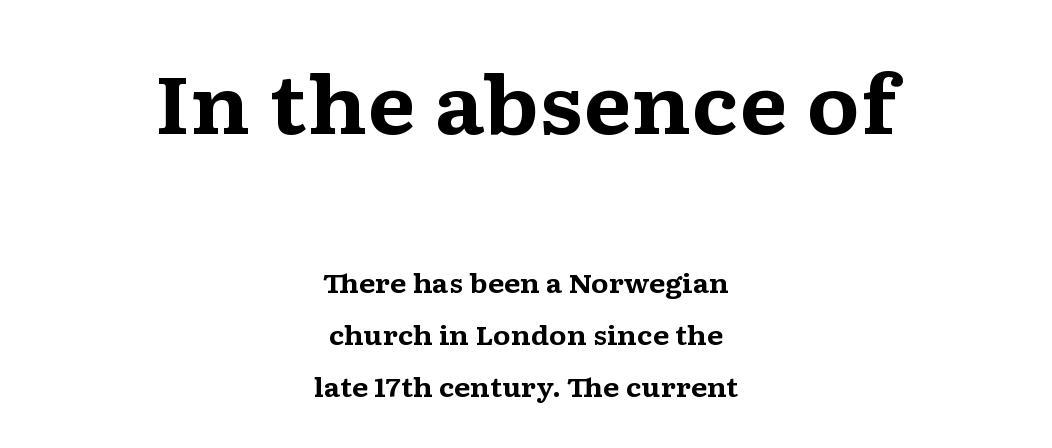
{"serif": "yes", "italic": "no", "bold": "yes", "weight": "bold", "width": "wide", "stroke_contrast": "medium", "x_height": "medium", "monospaced": "no", "underline": "no", "align": "center", "line_spacing": "loose", "line_spacing_ratio": 2.0, "letter_spacing": "normal", "letter_spacing_em": 0.0, "larger_block": "first", "size_ratio": 3.04, "glyph_px": 79}
